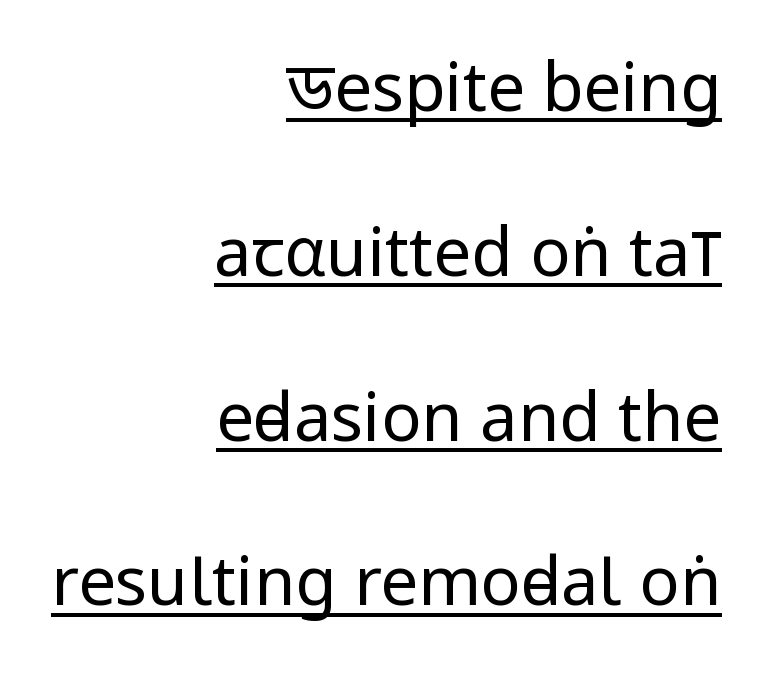
Every word sits above its own underline. Regarding leading, the lines here are spaced well apart. No letter is thick-stroked: the sample isn't bold. Quick note: not italic, upright. Does the type have serifs? No, each stem ends abruptly. Typeset ragged left — the right edge is the straight one.
